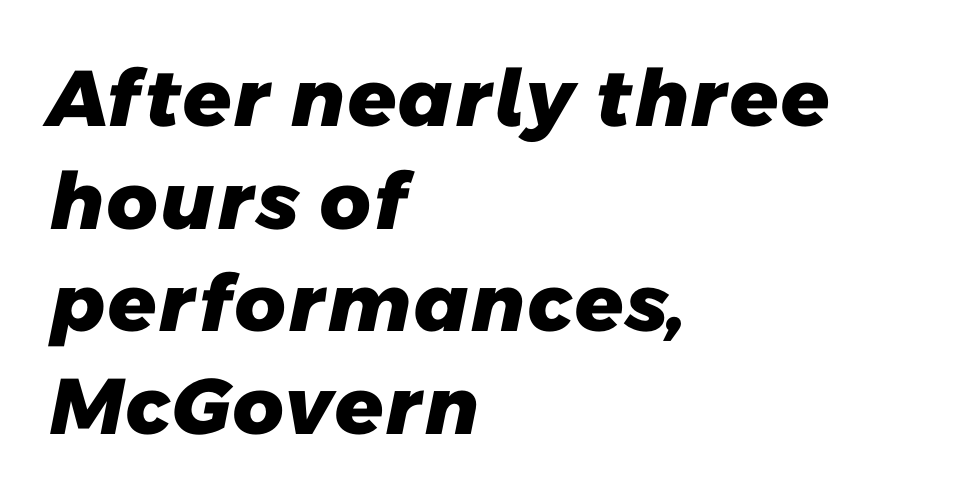
{"serif": "no", "bold": "yes", "weight": "heavy", "width": "normal", "stroke_contrast": "low", "x_height": "medium", "monospaced": "no", "underline": "no", "align": "left", "line_spacing": "normal", "line_spacing_ratio": 1.3, "letter_spacing": "normal", "letter_spacing_em": 0.0, "glyph_px": 79}
